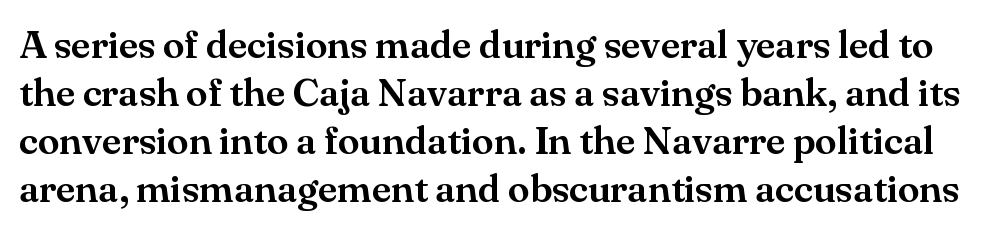
{"serif": "yes", "italic": "no", "width": "normal", "stroke_contrast": "medium", "x_height": "small", "monospaced": "no", "underline": "no", "line_spacing_ratio": 1.23, "letter_spacing": "normal", "letter_spacing_em": 0.0, "glyph_px": 39}
